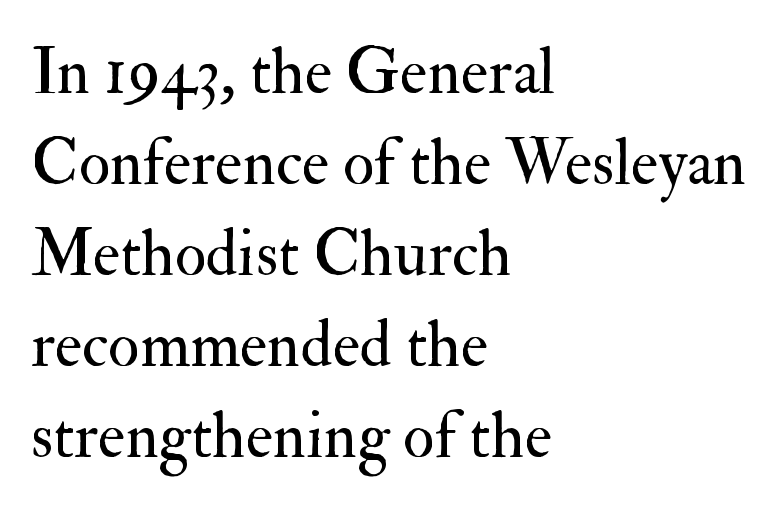
Q: Is the text bold? A: No.
Q: Is the text italic (slanted)? A: No, it is upright.
Q: Is the typeface a serif or a sans-serif typeface? A: Serif.
Q: Is the text underlined? A: No.
Q: How is the paragraph aligned? A: Left-aligned.
Q: Is the spacing between letters normal or unusually wide? A: Normal.
Q: Is the spacing between lines tight, normal or loose? A: Normal.
Q: Width (condensed, normal, or wide)? A: Normal.
Q: Stroke contrast? A: Medium.
Q: x-height? A: Small.
Q: Monospaced? A: No.
